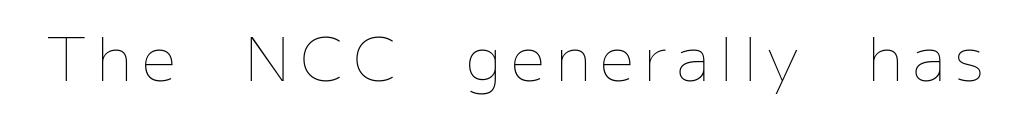
Type without underlining. The lettering stays uniformly vertical, giving the passage a roman look. The letters look calm and open, with moderate or lighter stems. The face used here is proportionally spaced, like ordinary book or web type.
